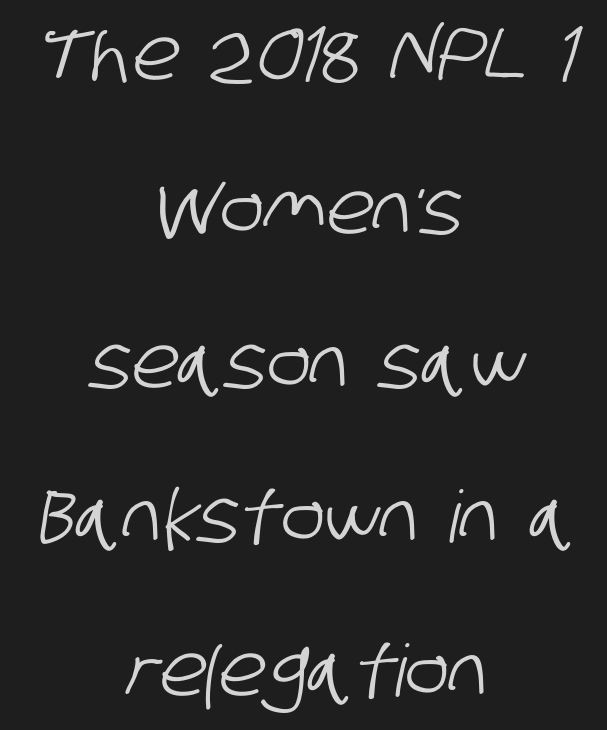
Each letter keeps its own natural width here, so spacing adapts to shape. Notice how the passage keeps no hard edge, just a central spine. Has an underline been added? It has not. The glyphs in this specimen are sans serif. Standard letterfit; no display-style spreading of the glyphs.
